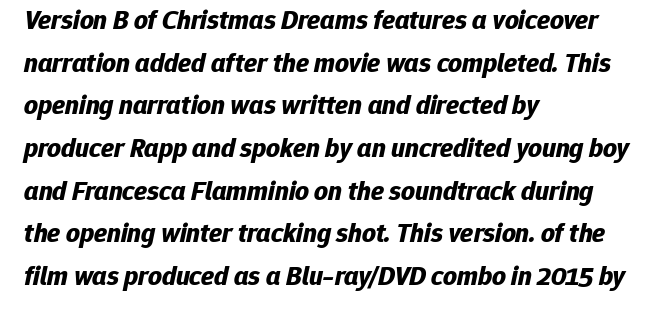
The image shows 27 px bold type, italic (leaning right); set left-aligned, normal line spacing (1.58x), normal letter spacing, not underlined.
